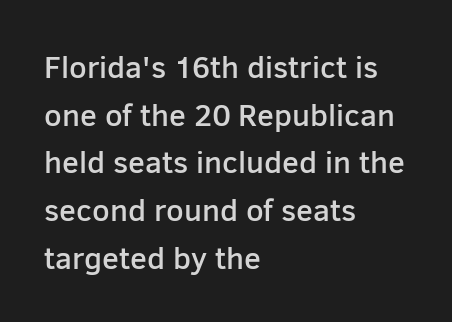
{"serif": "no", "italic": "no", "bold": "semi", "weight": "semibold", "width": "normal", "stroke_contrast": "low", "x_height": "medium", "monospaced": "no", "underline": "no", "align": "left", "line_spacing": "normal", "line_spacing_ratio": 1.54, "letter_spacing": "normal", "letter_spacing_em": 0.0, "glyph_px": 31}
